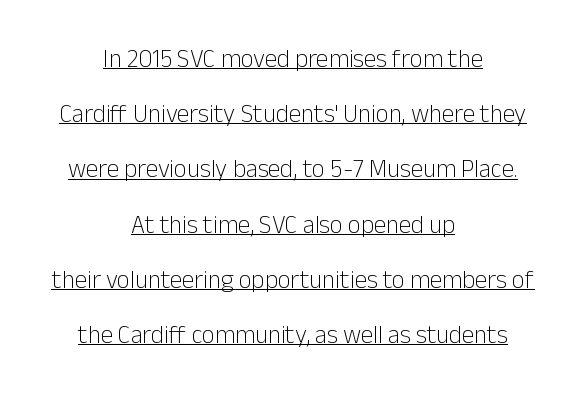
The font sits on the lighter half of the weight spectrum, regular included. Vertically, the passage feels expansive, rows floating well apart. This is underlined copy, the kind a proofreader might mark for attention. The paragraph shown floats in the horizontal middle.
